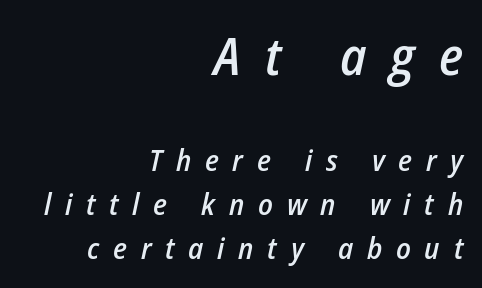
The image shows 52 px semibold, condensed type, italic (leaning right); set right-aligned, normal line spacing (1.48x), unusually wide letter spacing (+0.46 em), not underlined; the first (top) block is 1.73x larger; low stroke contrast and a medium x-height.
